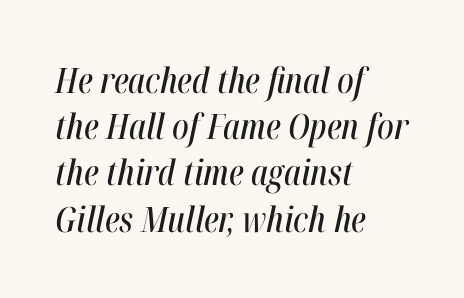
The image shows 35 px condensed type, italic (leaning right); set left-aligned, normal line spacing (1.32x), normal letter spacing, not underlined; high stroke contrast and a medium x-height.
